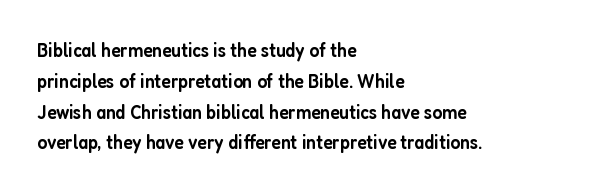
The image shows 20 px text type, upright; set left-aligned, normal line spacing (1.54x), normal letter spacing, not underlined.
